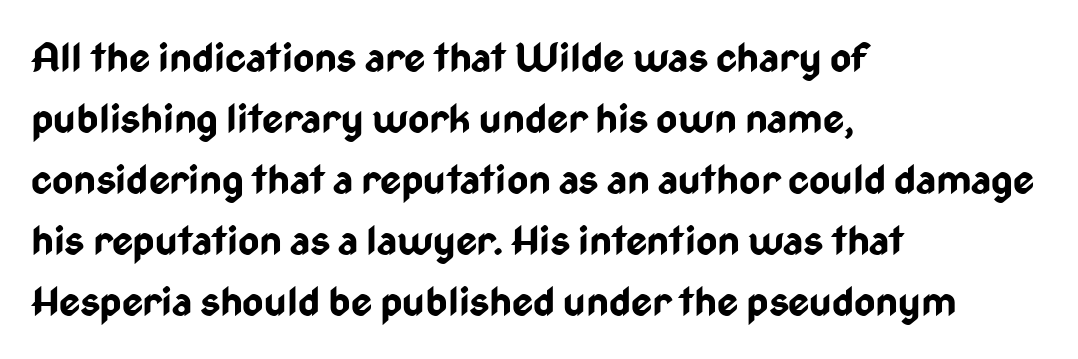
The image shows 41 px bold, condensed sans-serif type, upright; set left-aligned, normal line spacing (1.49x), normal letter spacing, not underlined; low stroke contrast and a medium x-height.
